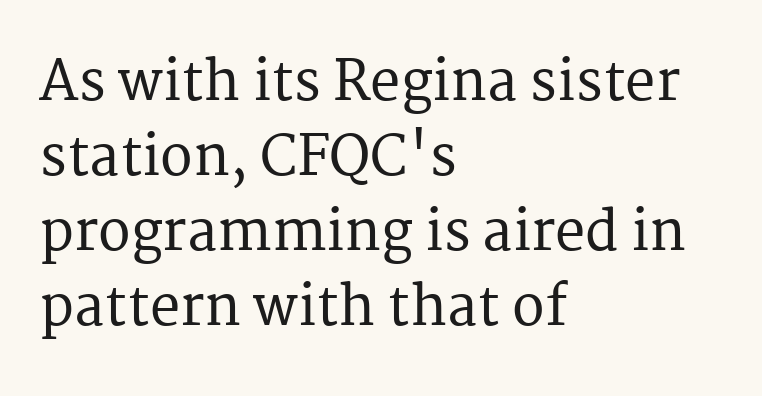
The image shows 54 px serif type, upright; set left-aligned, normal line spacing (1.39x), normal letter spacing, not underlined; medium stroke contrast and a medium x-height.
